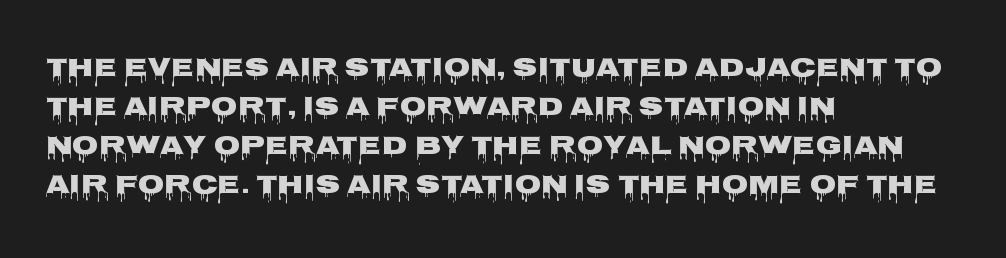
The image shows 27 px bold type, upright; set left-aligned, normal line spacing (1.44x), normal letter spacing, not underlined.
